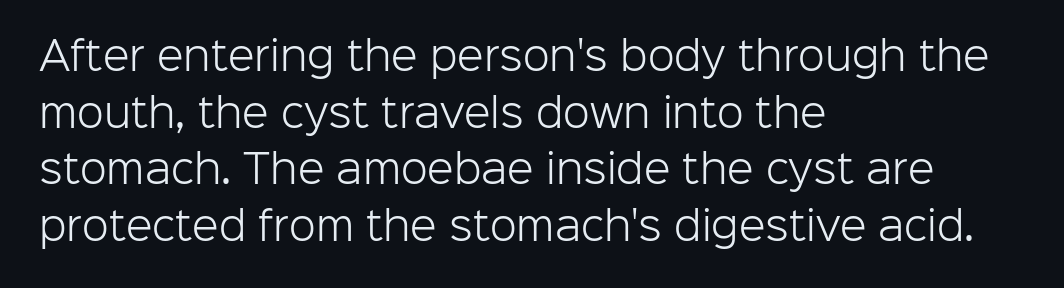
The image shows 39 px light sans-serif type, upright; set left-aligned, normal line spacing (1.45x), normal letter spacing, not underlined; low stroke contrast and a medium x-height.
